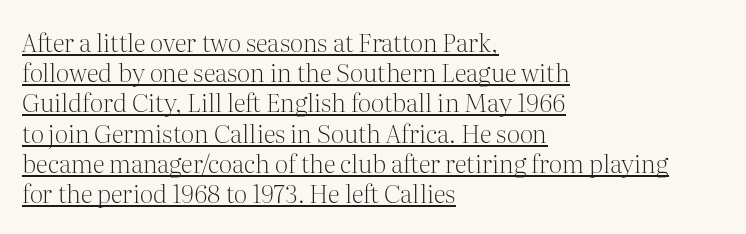
Vertical strokes here are truly vertical. Every word sits above its own underline. Vertical stems look standard width or narrower in stroke. The typesetter chose a ragged-right arrangement here. Spacing between characters is what you'd get straight out of the box.
